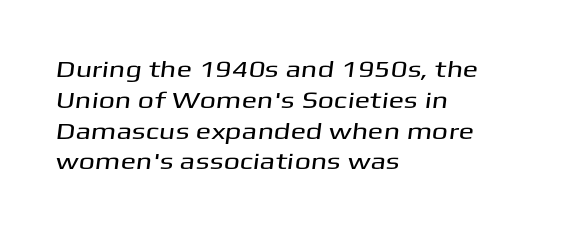
{"underline": "no", "align": "left", "line_spacing": "normal", "line_spacing_ratio": 1.34, "letter_spacing": "normal", "letter_spacing_em": 0.0, "glyph_px": 23}
